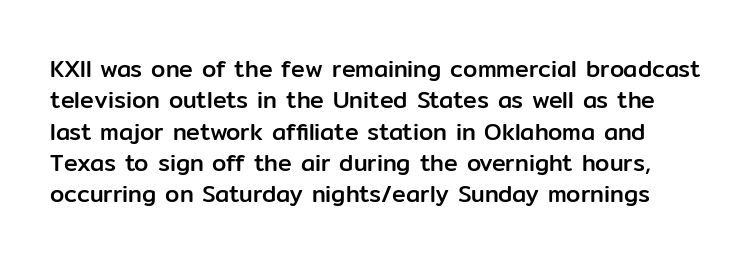
Q: Is the text italic (slanted)? A: No, it is upright.
Q: Is the text underlined? A: No.
Q: Is the spacing between letters normal or unusually wide? A: Normal.
Q: Is the spacing between lines tight, normal or loose? A: Normal.
